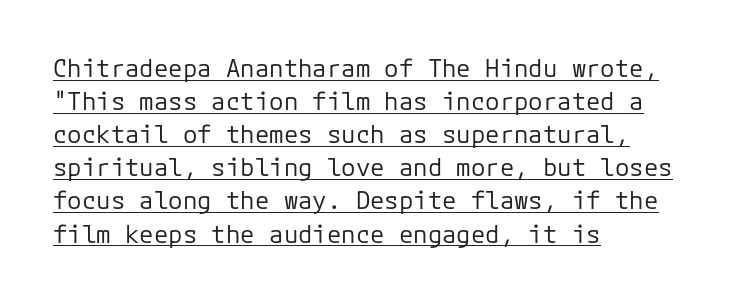
{"italic": "no", "bold": "no", "underline": "yes", "align": "left", "line_spacing": "normal", "line_spacing_ratio": 1.38, "letter_spacing": "normal", "letter_spacing_em": 0.0, "glyph_px": 24}
